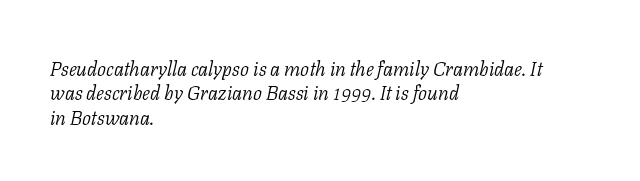
Q: Is the text bold? A: No.
Q: Is the text italic (slanted)? A: Yes, it leans right by about 11 degrees.
Q: Is the text underlined? A: No.
Q: How is the paragraph aligned? A: Left-aligned.
Q: Is the spacing between letters normal or unusually wide? A: Normal.
